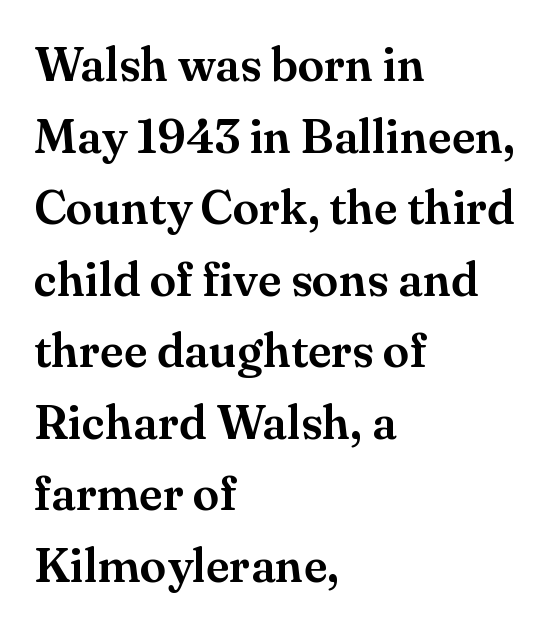
Q: Is the text italic (slanted)? A: No, it is upright.
Q: Is the typeface a serif or a sans-serif typeface? A: Serif.
Q: Is the text underlined? A: No.
Q: How is the paragraph aligned? A: Left-aligned.
Q: Is the spacing between letters normal or unusually wide? A: Normal.
Q: Is the spacing between lines tight, normal or loose? A: Normal.
Q: Width (condensed, normal, or wide)? A: Normal.
Q: Stroke contrast? A: Medium.
Q: x-height? A: Small.
Q: Monospaced? A: No.
